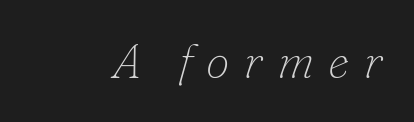
{"serif": "yes", "italic": "yes", "lean": "right", "slant_degrees": 16, "bold": "no", "weight": "thin", "width": "normal", "stroke_contrast": "low", "x_height": "small", "monospaced": "no", "underline": "no", "letter_spacing": "wide", "letter_spacing_em": 0.29, "glyph_px": 48}
